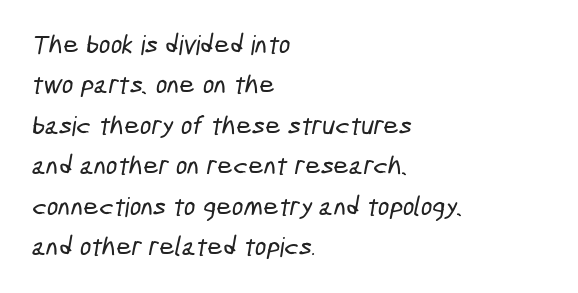
Q: Is the text underlined? A: No.
Q: How is the paragraph aligned? A: Left-aligned.
Q: Is the spacing between letters normal or unusually wide? A: Normal.
Q: Is the spacing between lines tight, normal or loose? A: Normal.
